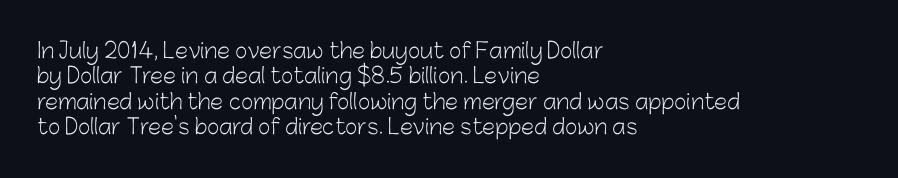
The image shows 21 px text type, upright; set left-aligned, line spacing 1.21x, normal letter spacing, not underlined.
